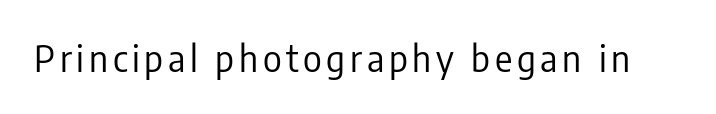
The image shows 36 px regular-weight, condensed sans-serif type, upright; set not underlined; low stroke contrast and a medium x-height.
